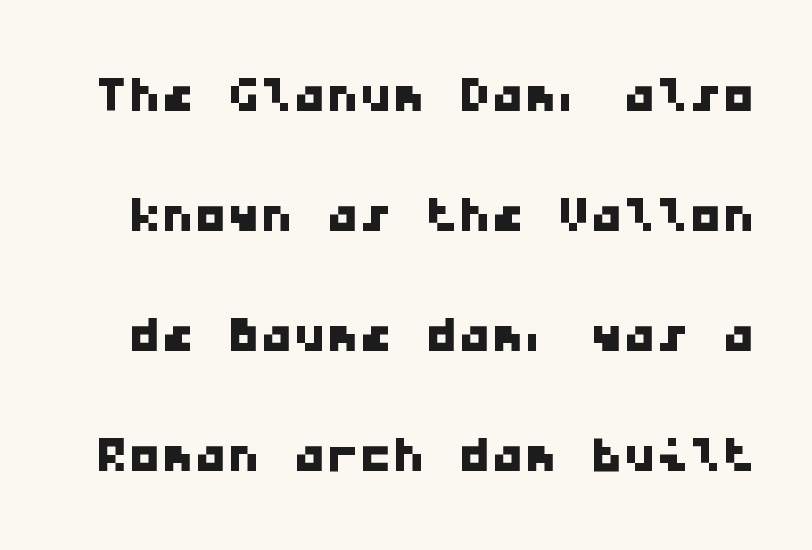
Q: Is the typeface a serif or a sans-serif typeface? A: Sans-serif.
Q: Is the text underlined? A: No.
Q: Is the spacing between letters normal or unusually wide? A: Normal.
Q: Width (condensed, normal, or wide)? A: Wide.
Q: Stroke contrast? A: Low.
Q: x-height? A: Medium.
Q: Monospaced? A: Yes.
